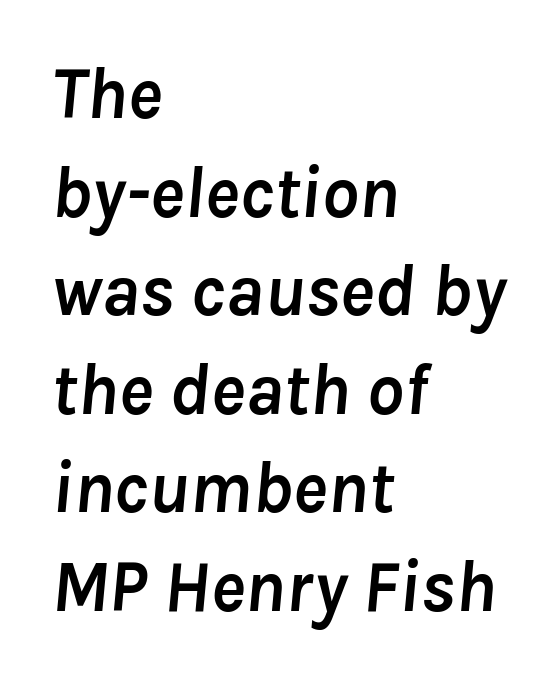
Q: Is the text bold? A: Yes.
Q: Is the text italic (slanted)? A: Yes, it leans right by about 8 degrees.
Q: Is the text underlined? A: No.
Q: How is the paragraph aligned? A: Left-aligned.
Q: Is the spacing between letters normal or unusually wide? A: Normal.
Q: Is the spacing between lines tight, normal or loose? A: Normal.
Q: Width (condensed, normal, or wide)? A: Normal.
Q: Stroke contrast? A: Low.
Q: x-height? A: Medium.
Q: Monospaced? A: No.
